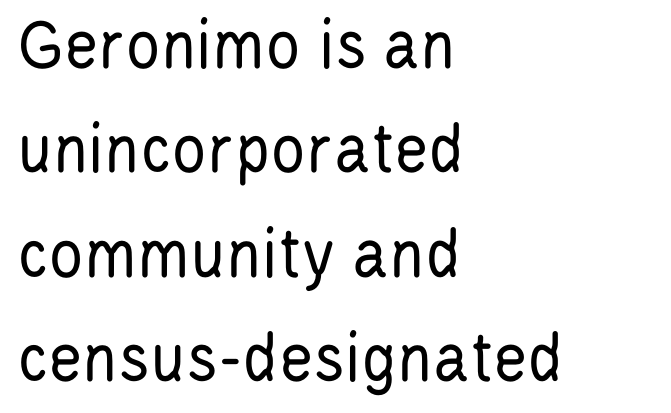
The image shows 73 px regular-weight, condensed sans-serif type, upright; set left-aligned, normal line spacing (1.43x), normal letter spacing, not underlined; low stroke contrast and a large x-height.
